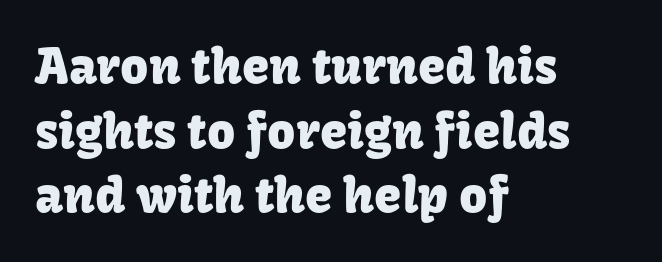
Q: Is the text italic (slanted)? A: No, it is upright.
Q: Is the typeface a serif or a sans-serif typeface? A: Sans-serif.
Q: Is the text underlined? A: No.
Q: How is the paragraph aligned? A: Left-aligned.
Q: Is the spacing between letters normal or unusually wide? A: Normal.
Q: Is the spacing between lines tight, normal or loose? A: Normal.
Q: Width (condensed, normal, or wide)? A: Normal.
Q: Stroke contrast? A: Low.
Q: x-height? A: Medium.
Q: Monospaced? A: No.
